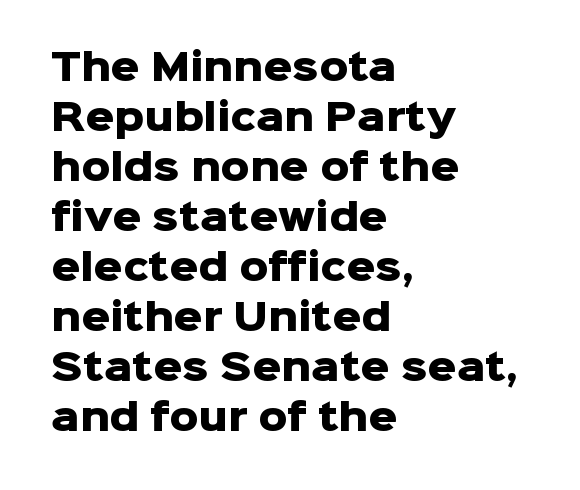
{"serif": "no", "italic": "no", "bold": "yes", "weight": "heavy", "width": "normal", "stroke_contrast": "low", "x_height": "medium", "monospaced": "no", "underline": "no", "align": "left", "line_spacing": "normal", "line_spacing_ratio": 1.39, "letter_spacing": "normal", "letter_spacing_em": 0.0, "glyph_px": 36}
